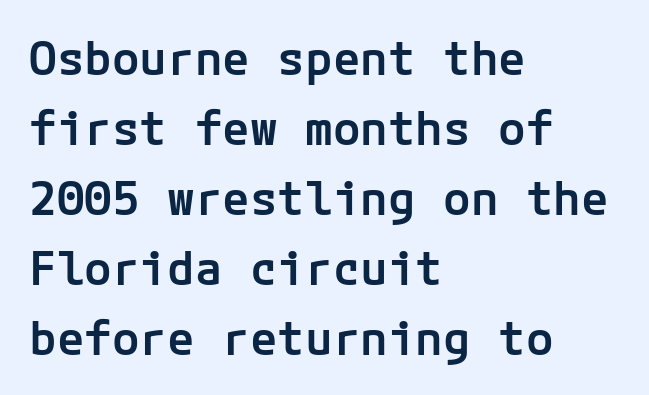
Q: Is the text bold? A: Semi-bold.
Q: Is the text italic (slanted)? A: No, it is upright.
Q: Is the typeface a serif or a sans-serif typeface? A: Sans-serif.
Q: Is the text underlined? A: No.
Q: How is the paragraph aligned? A: Left-aligned.
Q: Is the spacing between letters normal or unusually wide? A: Normal.
Q: Is the spacing between lines tight, normal or loose? A: Normal.
Q: Width (condensed, normal, or wide)? A: Normal.
Q: Stroke contrast? A: Low.
Q: x-height? A: Medium.
